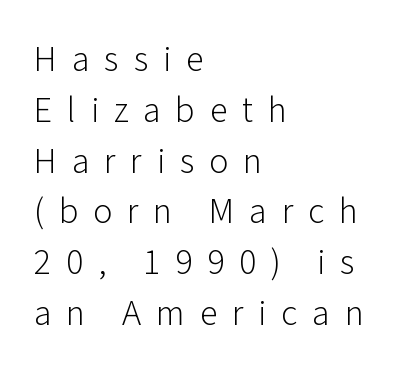
The specimen omits any rule beneath the text block's lines. Alignment: flush left. Does extra space separate the letters? Yes, quite a lot of it. Is this a fixed-width face? No — the glyphs have proportional, varying widths. A normal amount of white space separates one row of letters from the next.
